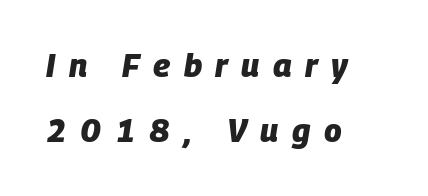
A typesetter would call this heavily tracked-out type. A typesetter would call this proportional, since set widths differ per character. Any mark beneath the type? The region is blank. Each line starts at the same left margin while the right side varies.
